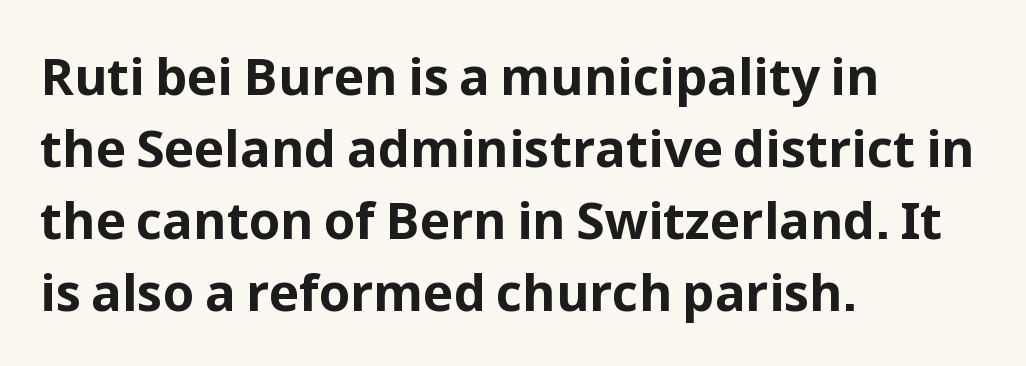
Q: Is the text bold? A: Yes.
Q: Is the text italic (slanted)? A: No, it is upright.
Q: Is the typeface a serif or a sans-serif typeface? A: Sans-serif.
Q: Is the text underlined? A: No.
Q: How is the paragraph aligned? A: Left-aligned.
Q: Is the spacing between letters normal or unusually wide? A: Normal.
Q: Is the spacing between lines tight, normal or loose? A: Normal.
Q: Width (condensed, normal, or wide)? A: Normal.
Q: Stroke contrast? A: Low.
Q: x-height? A: Medium.
Q: Monospaced? A: No.
